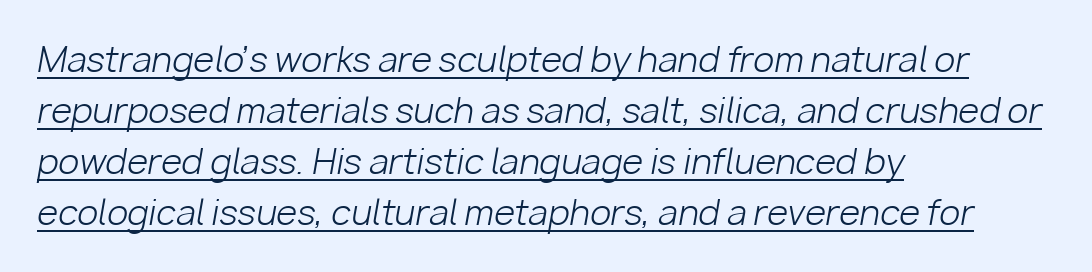
Q: Is the text bold? A: No.
Q: Is the text italic (slanted)? A: Yes, it leans right by about 10 degrees.
Q: Is the text underlined? A: Yes.
Q: How is the paragraph aligned? A: Left-aligned.
Q: Is the spacing between letters normal or unusually wide? A: Normal.
Q: Is the spacing between lines tight, normal or loose? A: Normal.
Q: Width (condensed, normal, or wide)? A: Normal.
Q: Stroke contrast? A: Low.
Q: x-height? A: Medium.
Q: Monospaced? A: No.
